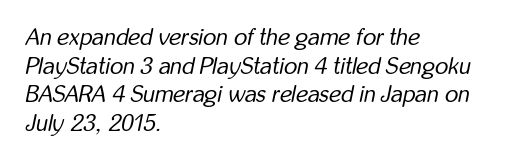
{"italic": "yes", "lean": "right", "slant_degrees": 12, "bold": "no", "underline": "no", "align": "left", "line_spacing": "normal", "line_spacing_ratio": 1.25, "letter_spacing": "normal", "letter_spacing_em": 0.0, "glyph_px": 23}
